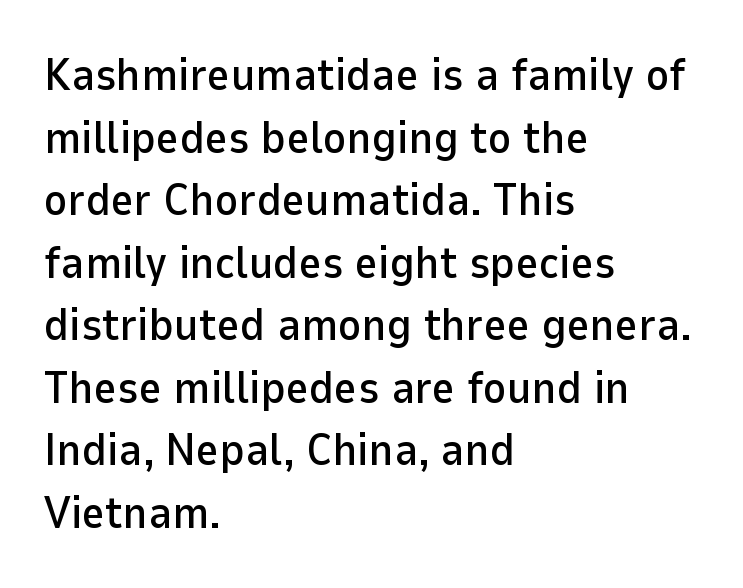
Q: Is the text italic (slanted)? A: No, it is upright.
Q: Is the typeface a serif or a sans-serif typeface? A: Sans-serif.
Q: Is the text underlined? A: No.
Q: How is the paragraph aligned? A: Left-aligned.
Q: Is the spacing between letters normal or unusually wide? A: Normal.
Q: Is the spacing between lines tight, normal or loose? A: Normal.
Q: Width (condensed, normal, or wide)? A: Normal.
Q: Stroke contrast? A: Low.
Q: x-height? A: Medium.
Q: Monospaced? A: No.
